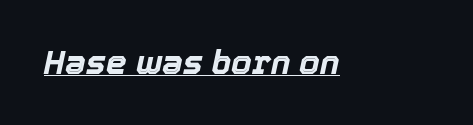
A rule runs beneath these lines of type. Proportional: the letters do not fall into vertical columns. Style check: oblique. Weight: bold. The passage shown has conventional tracking throughout.
